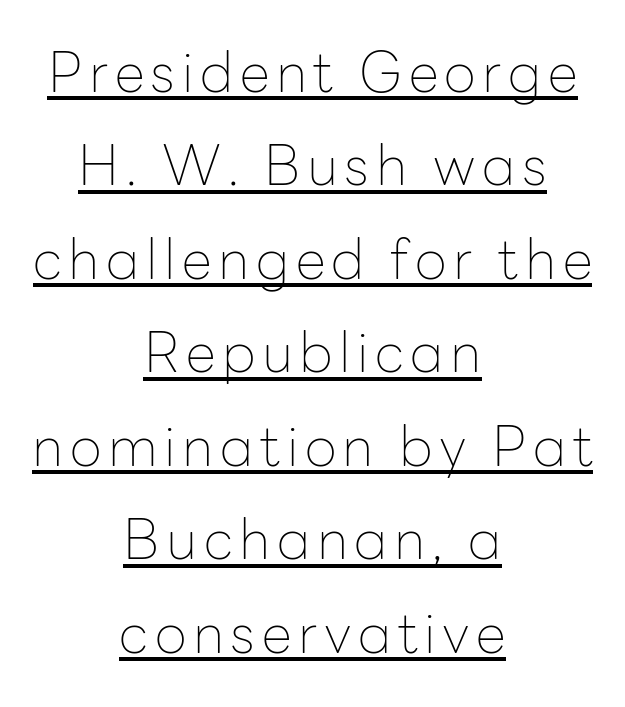
Q: Is the text bold? A: No.
Q: Is the text italic (slanted)? A: No, it is upright.
Q: Is the typeface a serif or a sans-serif typeface? A: Sans-serif.
Q: Is the text underlined? A: Yes.
Q: How is the paragraph aligned? A: Centered.
Q: Is the spacing between lines tight, normal or loose? A: Normal.
Q: Width (condensed, normal, or wide)? A: Normal.
Q: Stroke contrast? A: Low.
Q: x-height? A: Medium.
Q: Monospaced? A: No.
